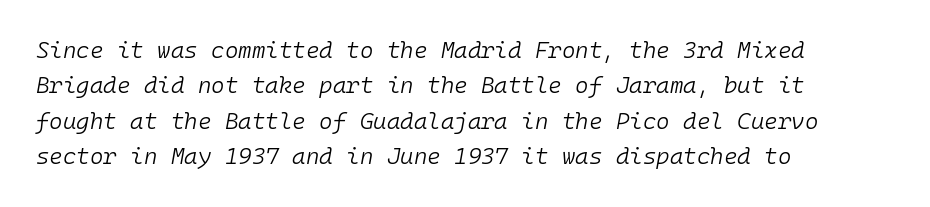
The whole block is typeset with a tilt. The space beneath each line is pristine and unruled. What stands out about the letter spacing? Nothing — it is the standard amount. This rendering uses left alignment, leaving the right contour irregular. Heaviness? Minimal to ordinary, like unemphasized prose. Normally led — the rows are evenly, conventionally spaced.
